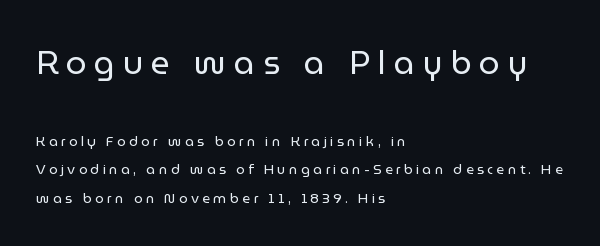
Q: Is the text bold? A: No.
Q: Is the text italic (slanted)? A: No, it is upright.
Q: Is the typeface a serif or a sans-serif typeface? A: Sans-serif.
Q: Is the text underlined? A: No.
Q: How is the paragraph aligned? A: Left-aligned.
Q: Is the spacing between letters normal or unusually wide? A: Unusually wide.
Q: Is the spacing between lines tight, normal or loose? A: Loose.
Q: Which block of text is set in a larger size, the first (top) or the second (bottom)? A: The first (top) one.
Q: Width (condensed, normal, or wide)? A: Normal.
Q: Stroke contrast? A: Low.
Q: x-height? A: Medium.
Q: Monospaced? A: No.
